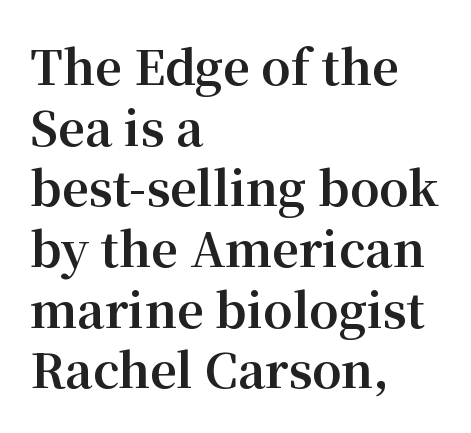
{"serif": "yes", "italic": "no", "bold": "yes", "weight": "bold", "width": "normal", "stroke_contrast": "medium", "x_height": "medium", "monospaced": "no", "underline": "no", "align": "left", "line_spacing": "normal", "line_spacing_ratio": 1.29, "letter_spacing": "normal", "letter_spacing_em": 0.0, "glyph_px": 47}
